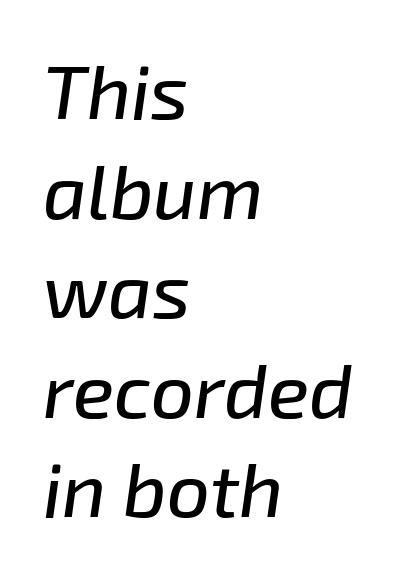
{"italic": "yes", "lean": "right", "slant_degrees": 8, "width": "normal", "stroke_contrast": "low", "x_height": "medium", "monospaced": "no", "underline": "no", "align": "left", "line_spacing": "normal", "line_spacing_ratio": 1.31, "letter_spacing": "normal", "letter_spacing_em": 0.0, "glyph_px": 76}
